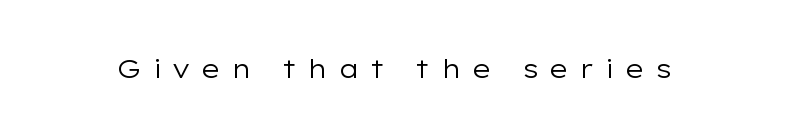
The strokes are not fattened; the text isn't bold. You could only call the tracking loose — the letters float apart. Honestly, there is no underline to notice here at all. Upright lettering throughout.
